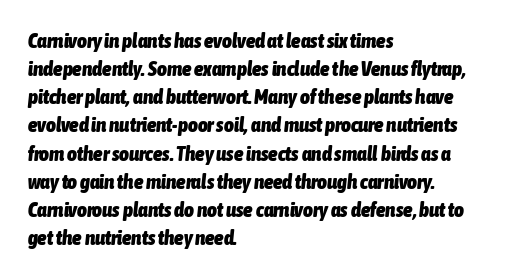
The image shows 21 px bold type, italic (leaning right); set left-aligned, normal line spacing (1.34x), normal letter spacing, not underlined.
